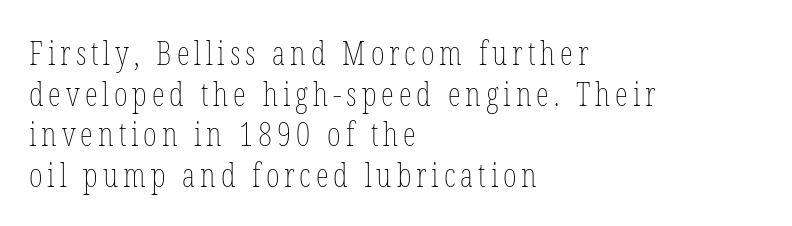
The face used here is proportionally spaced, like ordinary book or web type. A quiet, ordinary-to-light weight characterises the typeface. Each line starts at the same left margin while the right side varies. Letters rest on an invisible, unmarked baseline. Rendered with straight, roman letterforms.
